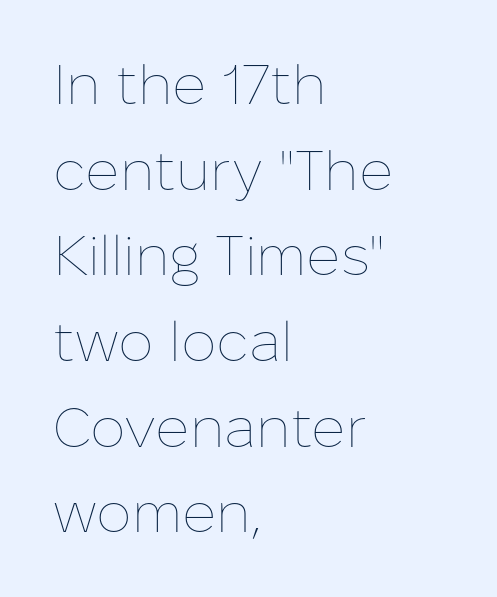
Think standard paragraph weight, or any step lighter than that. Words float on clear page, feet unadorned. The rag falls on the right side of this text block. The face used here is proportionally spaced, like ordinary book or web type. Notice how the stems are strictly vertical — no italics here.
